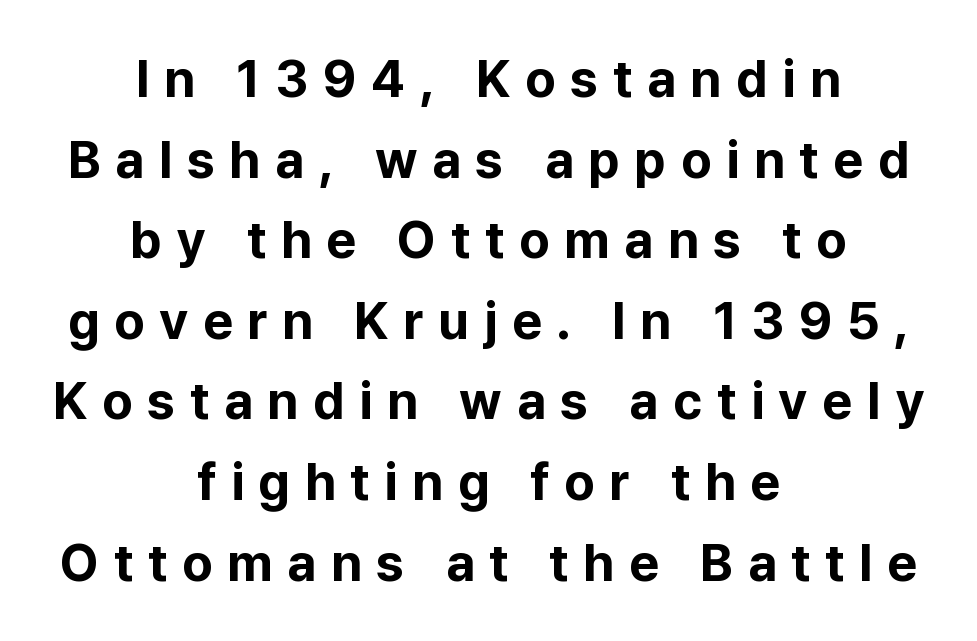
Heft: maximum for text — a bold. Neither beginnings nor endings align; midpoints do. Unlike italic type, these characters show no tilt at all. The rows are spaced the way most documents space them. Note: no serifs on the glyphs.
